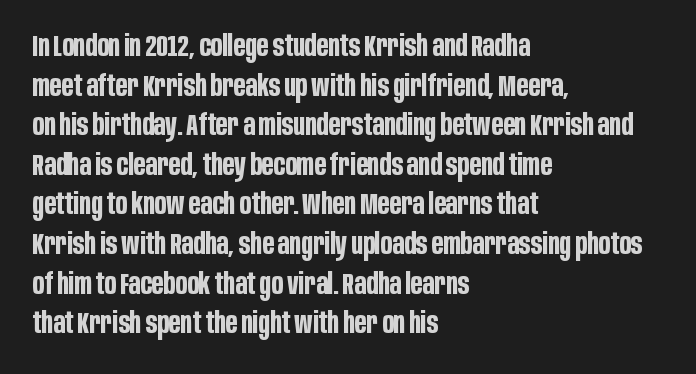
{"serif": "no", "italic": "no", "bold": "yes", "weight": "bold", "width": "condensed", "stroke_contrast": "low", "x_height": "large", "monospaced": "no", "underline": "no", "align": "left", "line_spacing": "normal", "line_spacing_ratio": 1.32, "letter_spacing": "normal", "letter_spacing_em": 0.0, "glyph_px": 30}
